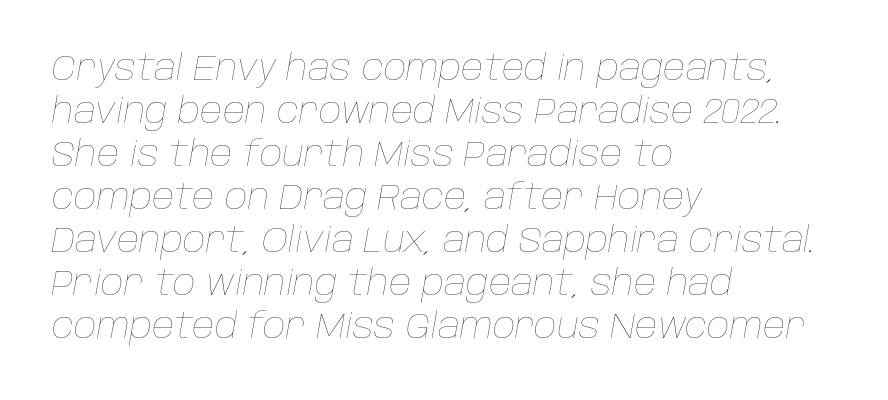
Q: Is the text bold? A: No.
Q: Is the text italic (slanted)? A: Yes, it leans right by about 10 degrees.
Q: Is the text underlined? A: No.
Q: How is the paragraph aligned? A: Left-aligned.
Q: Is the spacing between letters normal or unusually wide? A: Normal.
Q: Width (condensed, normal, or wide)? A: Normal.
Q: Stroke contrast? A: Low.
Q: x-height? A: Large.
Q: Monospaced? A: No.
